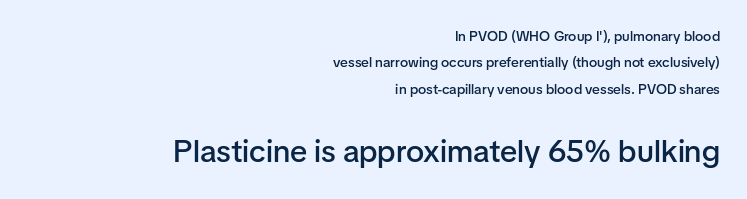
Q: Is the text bold? A: Semi-bold.
Q: Is the text italic (slanted)? A: No, it is upright.
Q: Is the typeface a serif or a sans-serif typeface? A: Sans-serif.
Q: Is the text underlined? A: No.
Q: How is the paragraph aligned? A: Right-aligned.
Q: Is the spacing between letters normal or unusually wide? A: Normal.
Q: Which block of text is set in a larger size, the first (top) or the second (bottom)? A: The second (bottom) one.
Q: Width (condensed, normal, or wide)? A: Normal.
Q: Stroke contrast? A: Low.
Q: x-height? A: Medium.
Q: Monospaced? A: No.
